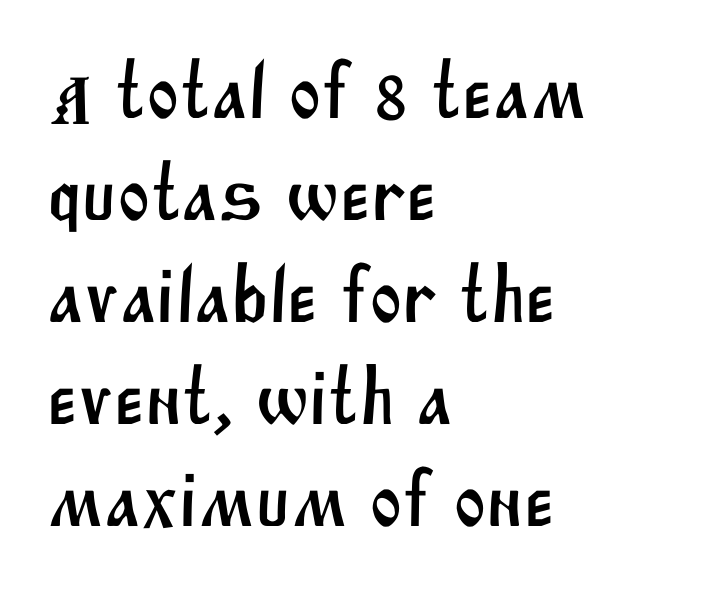
The image shows 79 px sans-serif type; set left-aligned, normal line spacing (1.29x), normal letter spacing, not underlined; medium stroke contrast and a large x-height.
